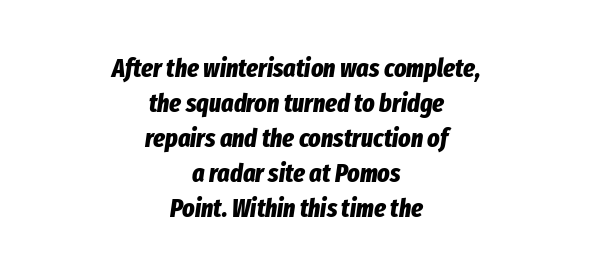
The image shows 26 px bold type, italic (leaning right); set centered, normal line spacing (1.35x), normal letter spacing, not underlined.
